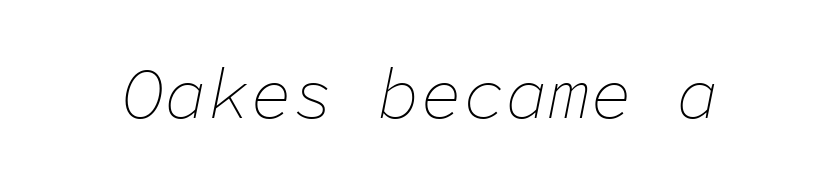
The image shows 71 px thin type, italic (leaning right), monospaced; set normal letter spacing, not underlined; low stroke contrast and a medium x-height.
